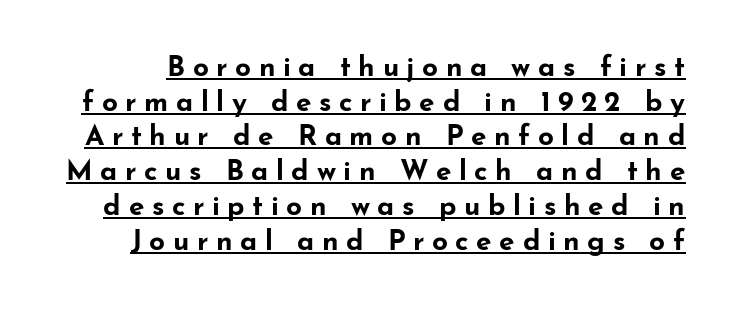
The image shows 28 px bold, wide sans-serif type, upright; set line spacing 1.24x, unusually wide letter spacing (+0.27 em), underlined; low stroke contrast and a small x-height.
